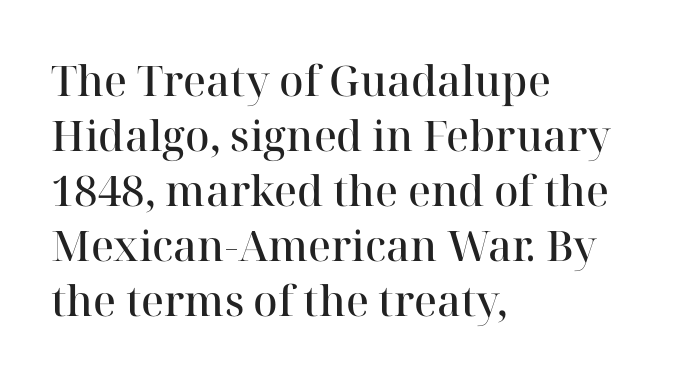
Leading: standard. The text was rendered using a seriffed face with decorative stroke endings. Proportional: the letters do not fall into vertical columns. Words appear dense and cohesive because spacing is normal. The specimen omits any rule beneath the text block's lines. The paragraph has a hard left edge and a soft right edge.
